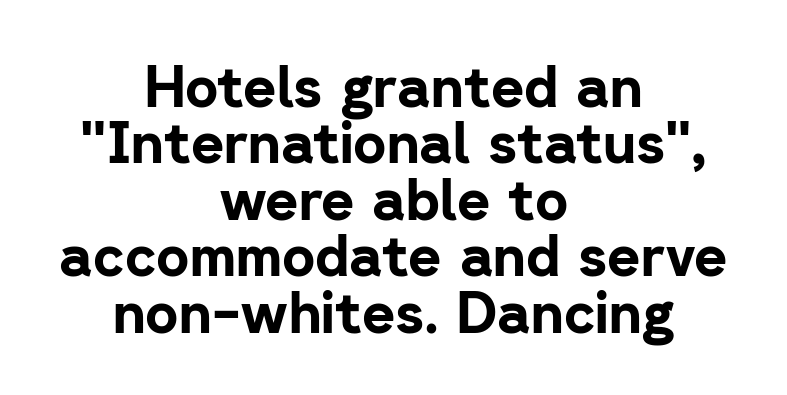
One glance says dense: line gaps are narrower than usual. The zone under the glyphs is completely vacant. The characters look thick and weighty, a clear bold. Characters remain perfectly vertical along every line.
